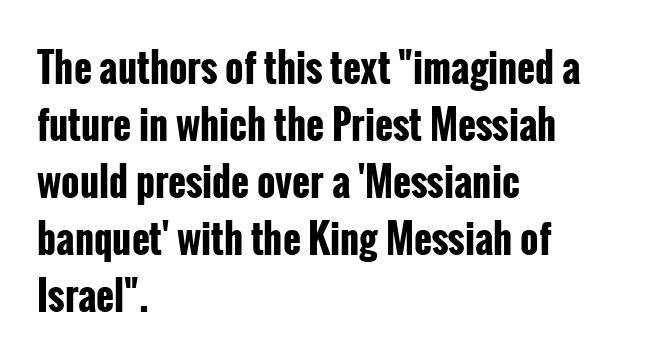
{"serif": "no", "italic": "no", "bold": "yes", "weight": "bold", "width": "condensed", "stroke_contrast": "low", "x_height": "medium", "monospaced": "no", "underline": "no", "align": "left", "line_spacing": "normal", "line_spacing_ratio": 1.46, "letter_spacing": "normal", "letter_spacing_em": 0.0, "glyph_px": 39}
